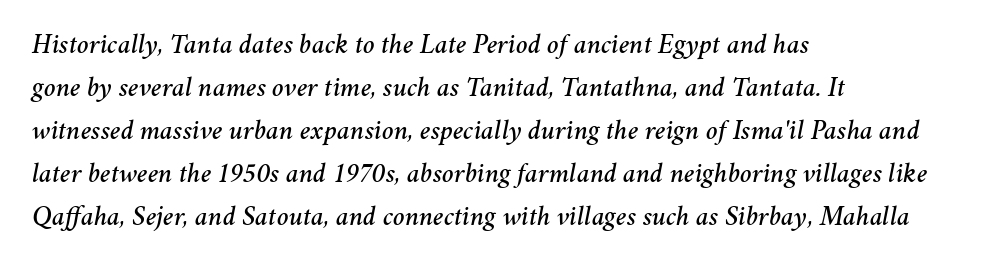
Q: Is the text italic (slanted)? A: Yes, it leans right by about 11 degrees.
Q: Is the text underlined? A: No.
Q: How is the paragraph aligned? A: Left-aligned.
Q: Is the spacing between letters normal or unusually wide? A: Normal.
Q: Is the spacing between lines tight, normal or loose? A: Normal.
Q: Width (condensed, normal, or wide)? A: Normal.
Q: Stroke contrast? A: Medium.
Q: x-height? A: Medium.
Q: Monospaced? A: No.
